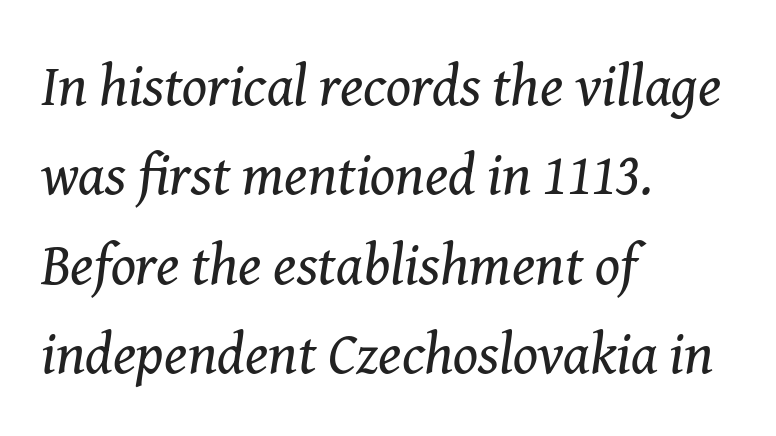
The rendering shows small feet on the letterforms — a serif design. Is this a fixed-width face? No — the glyphs have proportional, varying widths. Stems here are at most as thick as an everyday book face. The foot of each line stays bare and open.
